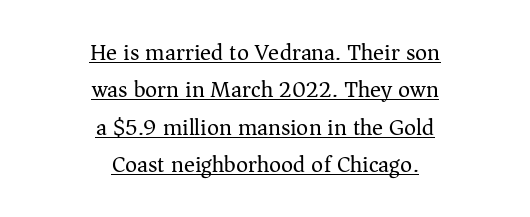
The image shows 23 px text type, upright; set centered, normal line spacing (1.62x), normal letter spacing, underlined.
